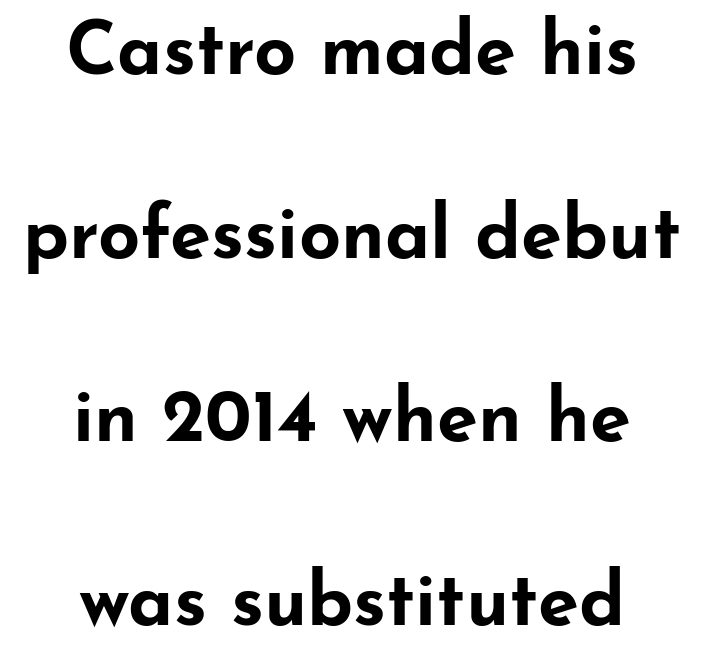
The typography opts for an upright posture over an oblique one. Look at the bottom of the vertical strokes: they stop flat, with no serifs. These lines stack symmetrically, like a column narrowing and widening about its center. Proportional: the letters do not fall into vertical columns. This rendering leaves character spacing at its baseline value. Pretty heavy lettering here — definitely bold.
